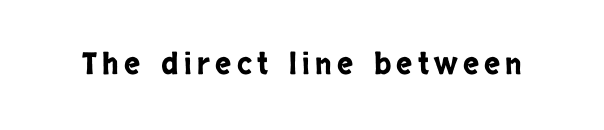
The passage shown is typeset with a sans-serif family. The space beneath each line is pristine and unruled. Think of a printed novel: that variable character pitch is what you see here. Every character sits straight up, as roman type does.
